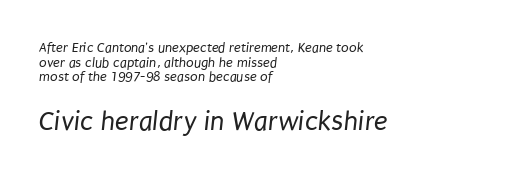
{"serif": "no", "bold": "no", "weight": "regular", "width": "condensed", "stroke_contrast": "low", "x_height": "large", "monospaced": "no", "underline": "no", "align": "left", "line_spacing": "tight", "line_spacing_ratio": 1.05, "letter_spacing": "normal", "letter_spacing_em": 0.0, "larger_block": "second", "size_ratio": 2.0, "glyph_px": 28}
